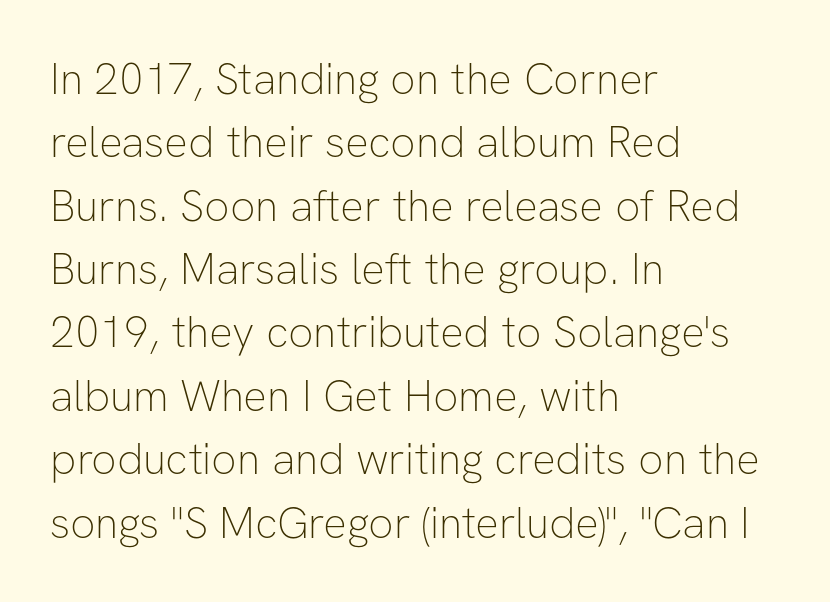
The letters advance in unequal steps, a hallmark of proportional type. Each letter's strokes conclude bluntly, with no projecting serifs. Ascenders rise straight up at ninety degrees. These lines are set flush left with a ragged right edge. The horizontal fit of the characters is conventional and even.
